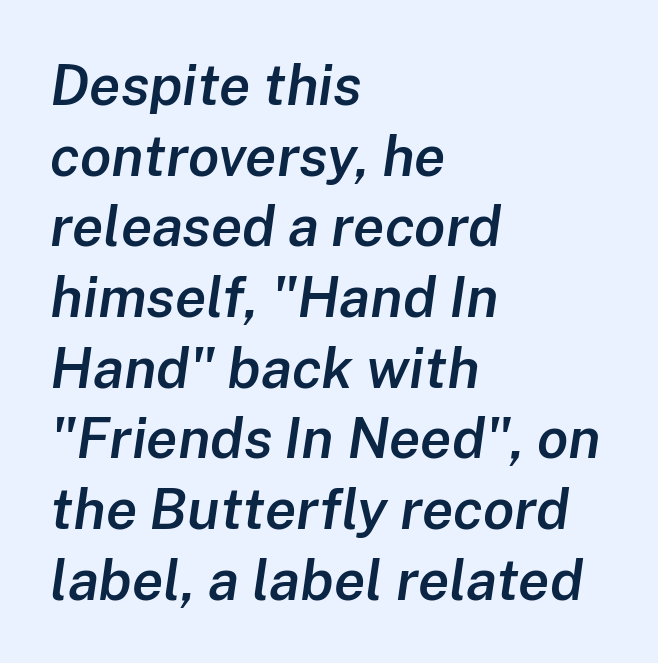
These lines are rendered in a variable-pitch font. Between one letter and the next there's only the usual sliver of space. The typography opts for an oblique posture over an upright one. Each glyph is drawn with semibold strokes, heavier than normal yet not fully bold.
